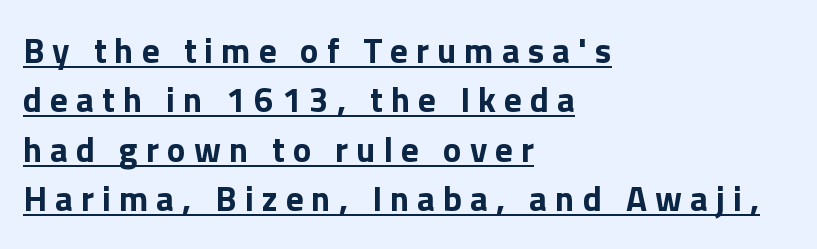
Like a heading marked for emphasis, these lines bear an underscore. A full-strength bold gives these letters their thick strokes. Left-aligned paragraph, ragged on the right. Do the characters align in a grid? No, the font is proportional.
